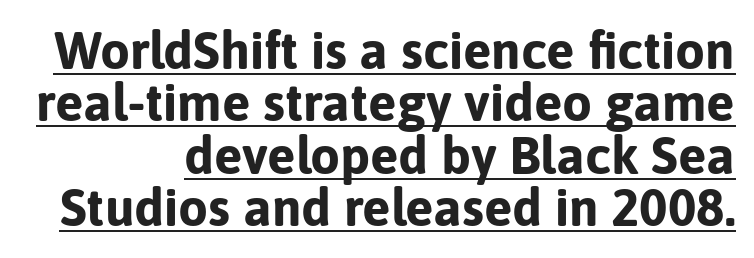
{"serif": "no", "italic": "no", "bold": "yes", "weight": "bold", "width": "normal", "stroke_contrast": "low", "x_height": "medium", "monospaced": "no", "underline": "yes", "align": "right", "line_spacing": "tight", "line_spacing_ratio": 0.99, "letter_spacing": "normal", "letter_spacing_em": 0.0, "glyph_px": 53}
